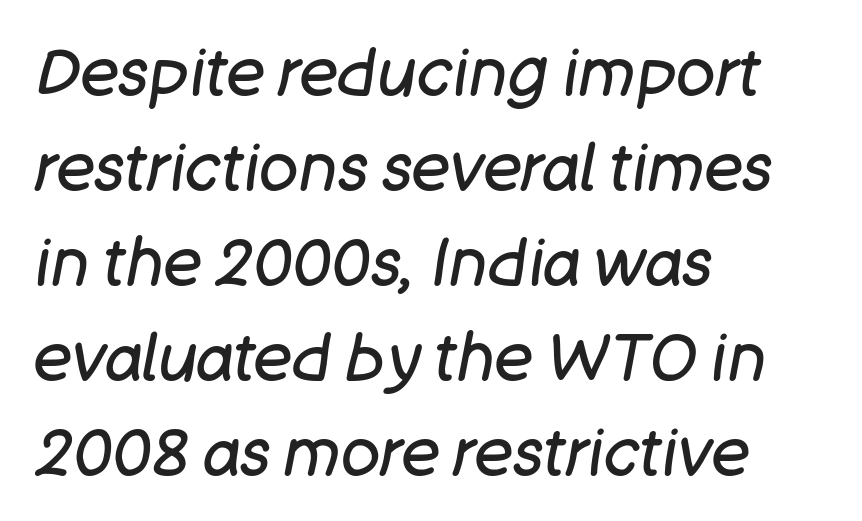
Which margin do the lines hug? The left one — the right edge is uneven. Stems and bowls with no extra thickness — not bold. The specimen reads as italic at a glance. Spacing between characters is what you'd get straight out of the box. Proportional: the letters do not fall into vertical columns. The words here are not underlined.
